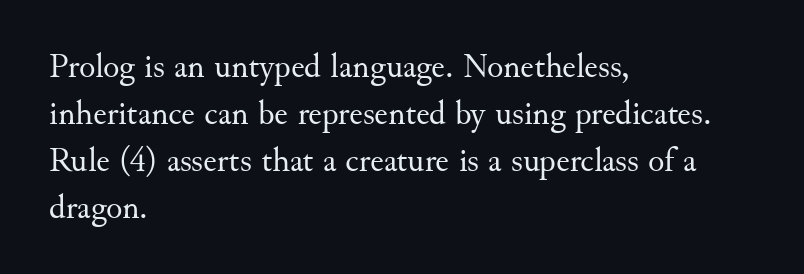
These lines sit exactly where default settings would place them. Descenders are the only things crossing below the line. Short note: letters normally spaced. One-word summary of the alignment: left. Ordinary non-slanted type is in use. Weight: in the light-to-regular range.
